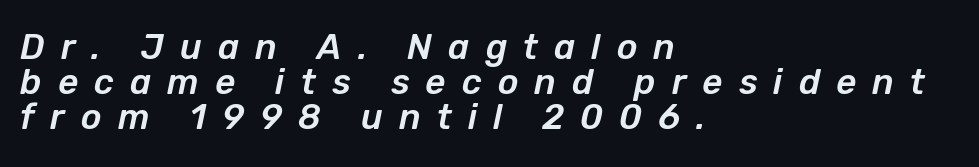
{"italic": "yes", "lean": "right", "slant_degrees": 12, "width": "normal", "stroke_contrast": "low", "x_height": "medium", "monospaced": "no", "underline": "no", "align": "left", "line_spacing": "tight", "line_spacing_ratio": 1.0, "letter_spacing": "wide", "letter_spacing_em": 0.46, "glyph_px": 35}
